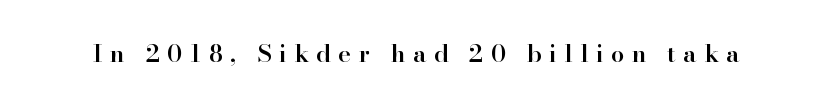
Q: Is the text bold? A: Semi-bold.
Q: Is the text italic (slanted)? A: No, it is upright.
Q: Is the text underlined? A: No.
Q: Is the spacing between letters normal or unusually wide? A: Unusually wide.
